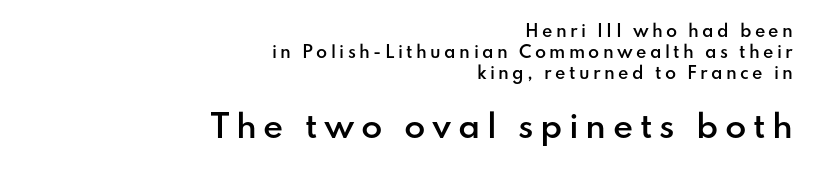
The image shows 31 px semibold sans-serif type, upright; set right-aligned, normal line spacing (1.31x), unusually wide letter spacing (+0.21 em), not underlined; the second (bottom) block is 1.94x larger; low stroke contrast and a small x-height.
